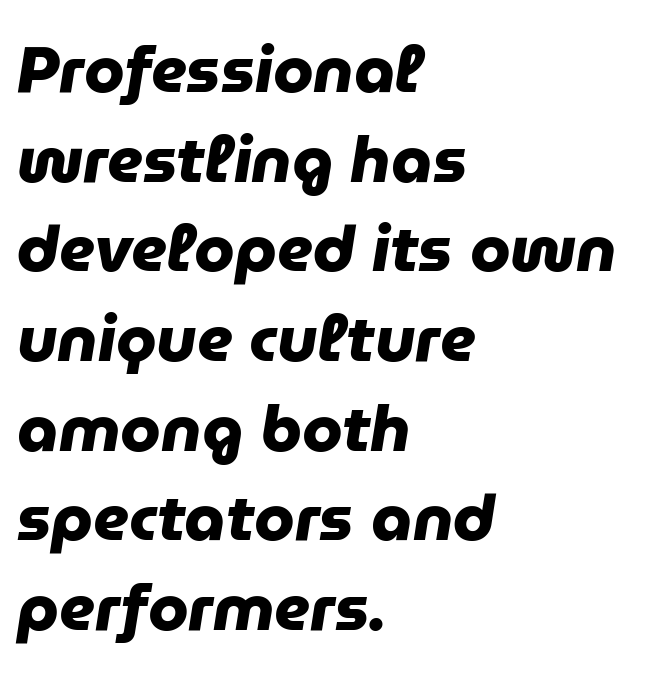
Serif or sans? Sans — the stroke terminals are bare. Here the designer chose a conventional face with non-uniform glyph widths. The tracking reads as untouched default to a designer's eye. Beneath every word, the page is bare. Look at the stroke-to-counter ratio: heavy, a bold.
